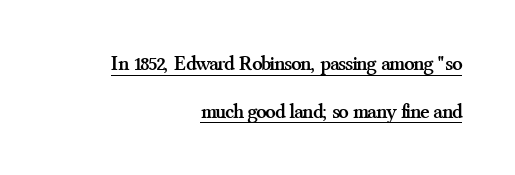
Q: Is the text bold? A: Yes.
Q: Is the text italic (slanted)? A: No, it is upright.
Q: Is the text underlined? A: Yes.
Q: How is the paragraph aligned? A: Right-aligned.
Q: Is the spacing between letters normal or unusually wide? A: Normal.
Q: Is the spacing between lines tight, normal or loose? A: Loose.
